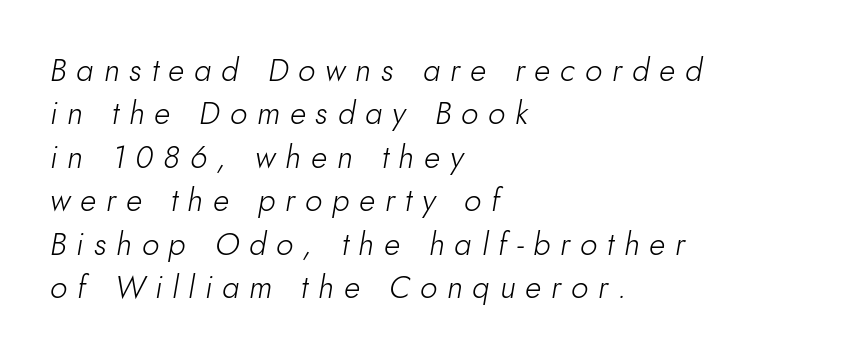
The image shows 31 px light type, italic (leaning right); set left-aligned, normal line spacing (1.4x), unusually wide letter spacing (+0.32 em), not underlined; low stroke contrast and a small x-height.
